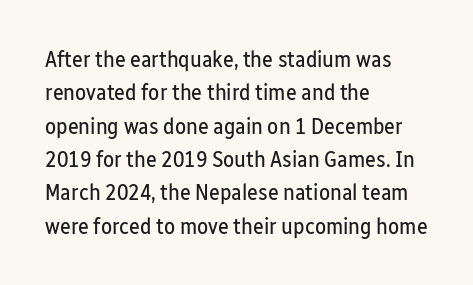
{"italic": "no", "bold": "no", "underline": "no", "align": "left", "line_spacing": "normal", "line_spacing_ratio": 1.45, "letter_spacing": "normal", "letter_spacing_em": 0.0, "glyph_px": 23}
